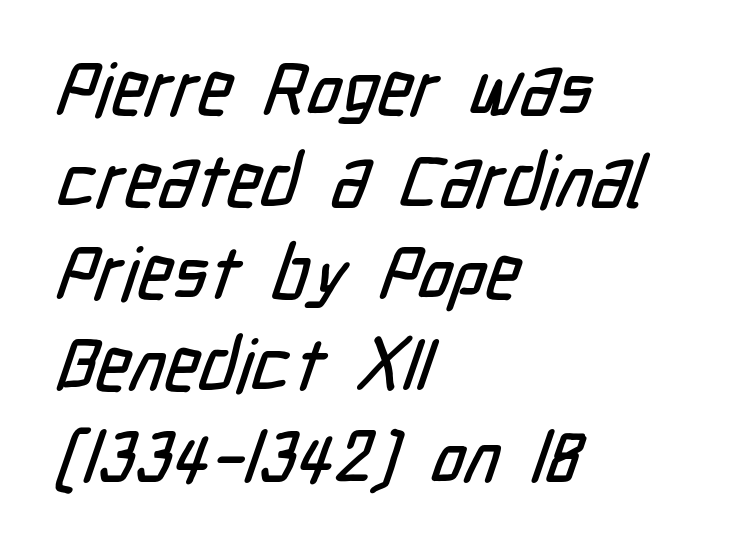
The image shows 73 px condensed sans-serif type; set left-aligned, normal line spacing (1.26x), normal letter spacing, not underlined; low stroke contrast and a medium x-height.
